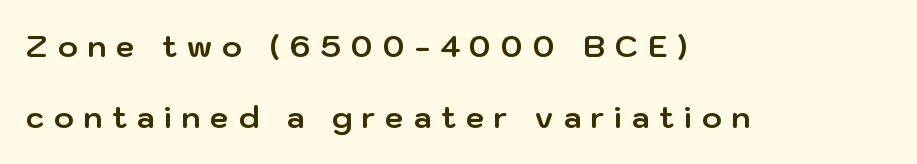
Q: Is the text bold? A: Yes.
Q: Is the text italic (slanted)? A: No, it is upright.
Q: Is the typeface a serif or a sans-serif typeface? A: Sans-serif.
Q: Is the text underlined? A: No.
Q: How is the paragraph aligned? A: Left-aligned.
Q: Is the spacing between letters normal or unusually wide? A: Unusually wide.
Q: Is the spacing between lines tight, normal or loose? A: Loose.
Q: Width (condensed, normal, or wide)? A: Normal.
Q: Stroke contrast? A: Low.
Q: x-height? A: Medium.
Q: Monospaced? A: No.
